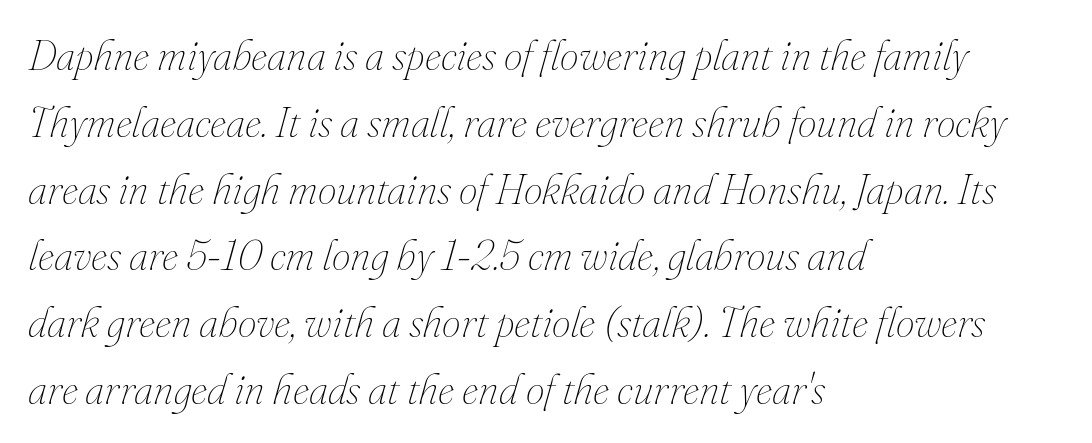
The image shows 42 px thin type, italic (leaning right); set left-aligned, normal line spacing (1.59x), normal letter spacing, not underlined; medium stroke contrast and a small x-height.
